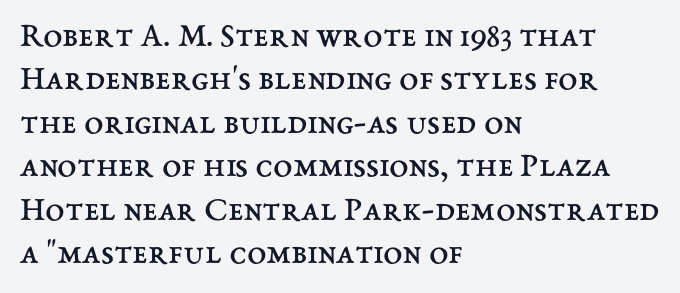
Q: Is the text bold? A: No.
Q: Is the text italic (slanted)? A: No, it is upright.
Q: Is the text underlined? A: No.
Q: How is the paragraph aligned? A: Left-aligned.
Q: Is the spacing between letters normal or unusually wide? A: Normal.
Q: Width (condensed, normal, or wide)? A: Normal.
Q: Stroke contrast? A: Medium.
Q: x-height? A: Medium.
Q: Monospaced? A: No.
